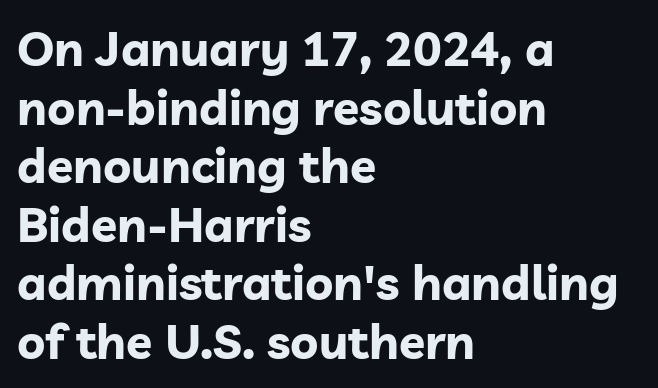
This is heavy type, rendered in bold. Character widths vary here, with narrow letters taking less room than wide ones. Serif or sans? Sans — the stroke terminals are bare. Unlike italic type, these characters show no tilt at all.
